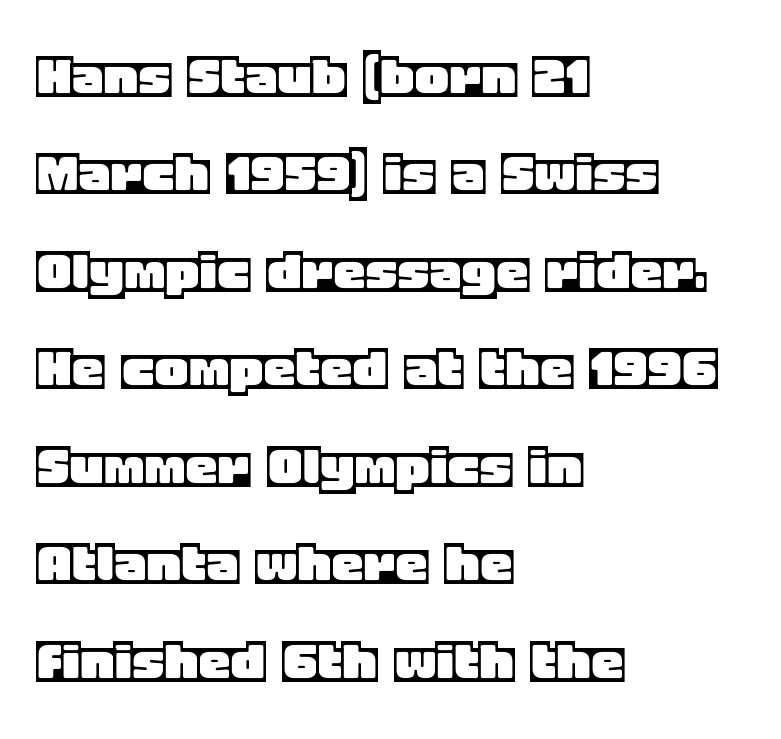
{"italic": "no", "width": "normal", "x_height": "large", "monospaced": "no", "underline": "no", "align": "left", "line_spacing": "normal", "line_spacing_ratio": 1.5, "letter_spacing": "normal", "letter_spacing_em": 0.0, "glyph_px": 65}
